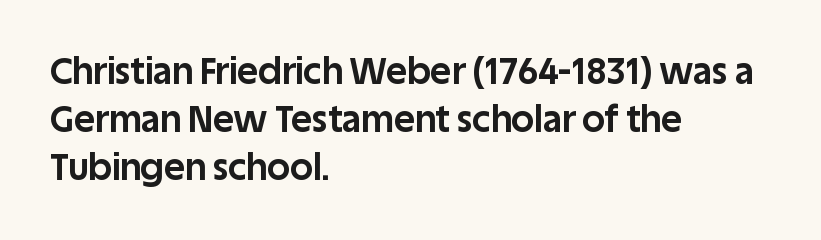
The axis of the letterforms is exactly vertical. Emphasis by weight is at full strength: bold. The ragged edge is on the right, which tells us the setting is flush left. Does extra space separate the letters? No, they use regular spacing. The words here are not underlined.
